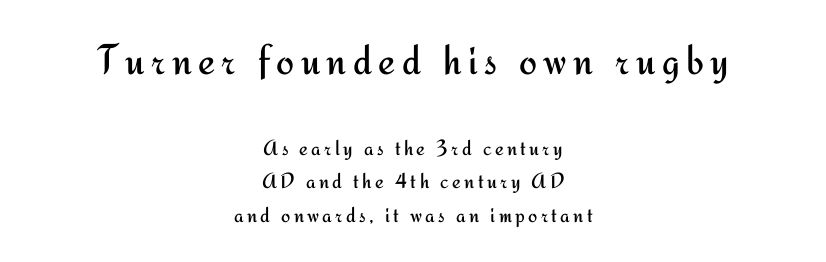
The image shows 43 px regular-weight sans-serif type, upright; set centered, normal line spacing (1.54x), not underlined; the first (top) block is 1.95x larger; medium stroke contrast and a small x-height.
